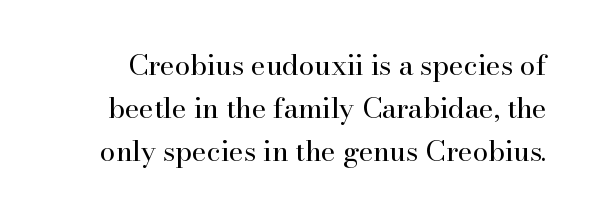
The image shows 28 px regular-weight serif type, upright; set normal line spacing (1.54x), normal letter spacing, not underlined; high stroke contrast and a small x-height.
